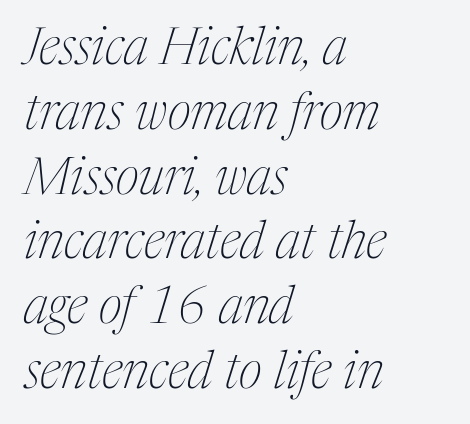
Q: Is the text bold? A: No.
Q: Is the text italic (slanted)? A: Yes, it leans right by about 17 degrees.
Q: Is the typeface a serif or a sans-serif typeface? A: Serif.
Q: Is the text underlined? A: No.
Q: How is the paragraph aligned? A: Left-aligned.
Q: Is the spacing between letters normal or unusually wide? A: Normal.
Q: Is the spacing between lines tight, normal or loose? A: Normal.
Q: Width (condensed, normal, or wide)? A: Condensed.
Q: Stroke contrast? A: Medium.
Q: x-height? A: Medium.
Q: Monospaced? A: No.
